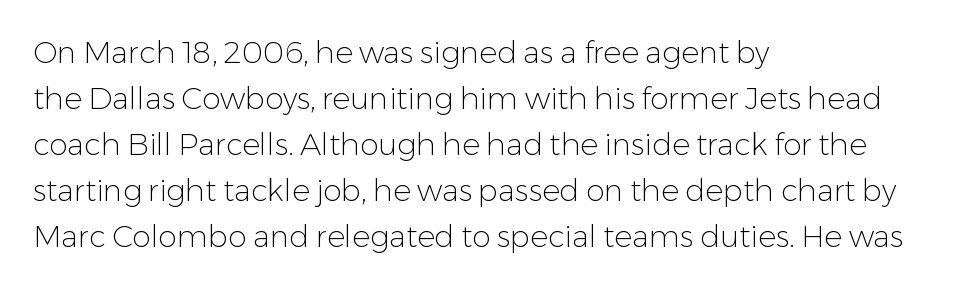
Q: Is the text bold? A: No.
Q: Is the text italic (slanted)? A: No, it is upright.
Q: Is the typeface a serif or a sans-serif typeface? A: Sans-serif.
Q: Is the text underlined? A: No.
Q: How is the paragraph aligned? A: Left-aligned.
Q: Is the spacing between letters normal or unusually wide? A: Normal.
Q: Is the spacing between lines tight, normal or loose? A: Normal.
Q: Width (condensed, normal, or wide)? A: Normal.
Q: Stroke contrast? A: Low.
Q: x-height? A: Medium.
Q: Monospaced? A: No.
